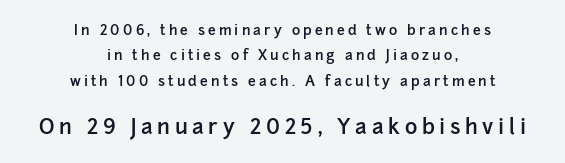
Short note: letters widely spaced. Heft: intermediate — a semibold. You can tell it's not italic because the verticals are truly vertical. The baseline area is clear.
